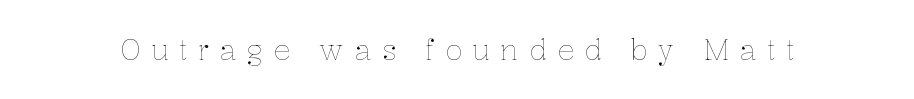
Q: Is the text bold? A: No.
Q: Is the text italic (slanted)? A: No, it is upright.
Q: Is the text underlined? A: No.
Q: Is the spacing between letters normal or unusually wide? A: Unusually wide.
Q: Width (condensed, normal, or wide)? A: Normal.
Q: Stroke contrast? A: Low.
Q: x-height? A: Medium.
Q: Monospaced? A: No.
